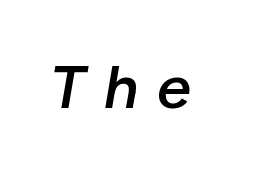
Notice the strokes are somewhat thickened but not fully heavy: this is a semibold. If you drew a line through each stem, it would be angled. Underlining? Definitely not there. Looks like regular typesetting: each glyph gets only the width it needs. Here the glyphs are tracked loosely, breaking word shapes into spaced letters.
